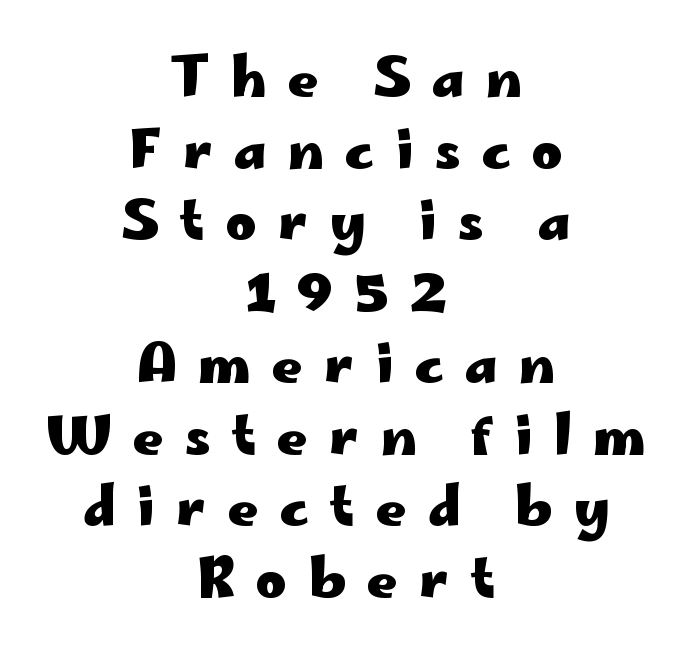
The image shows 53 px heavy, wide sans-serif type, upright; set centered, normal line spacing (1.35x), unusually wide letter spacing (+0.4 em), not underlined; low stroke contrast and a small x-height.
